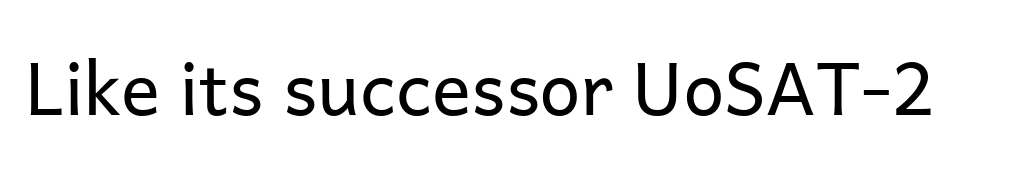
Q: Is the text bold? A: No.
Q: Is the text italic (slanted)? A: No, it is upright.
Q: Is the typeface a serif or a sans-serif typeface? A: Sans-serif.
Q: Is the text underlined? A: No.
Q: Is the spacing between letters normal or unusually wide? A: Normal.
Q: Width (condensed, normal, or wide)? A: Normal.
Q: Stroke contrast? A: Low.
Q: x-height? A: Medium.
Q: Monospaced? A: No.
